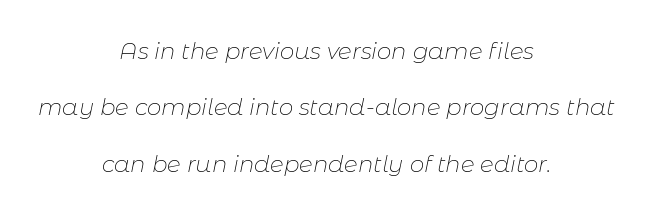
The face used here has a pronounced slope to its letters. The face looks like a standard text weight, possibly lighter. There is no visible air inserted between adjacent glyphs. Only glyphs here, with clear space below each row. Alignment: centered. Is there much room between lines? Yes — plenty of vertical air separates them.
